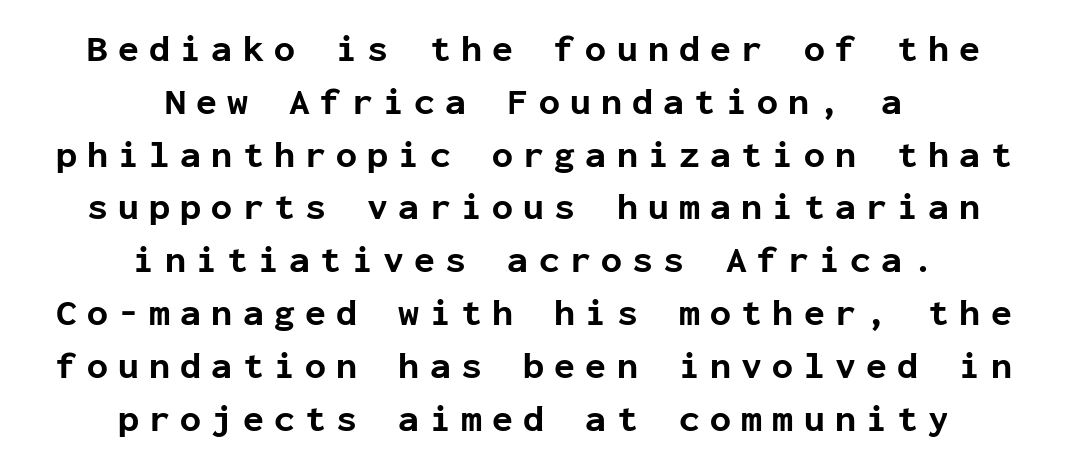
{"serif": "no", "italic": "no", "bold": "yes", "weight": "bold", "width": "normal", "stroke_contrast": "low", "x_height": "medium", "monospaced": "yes", "underline": "no", "align": "center", "line_spacing": "normal", "line_spacing_ratio": 1.39, "letter_spacing": "wide", "letter_spacing_em": 0.27, "glyph_px": 38}
